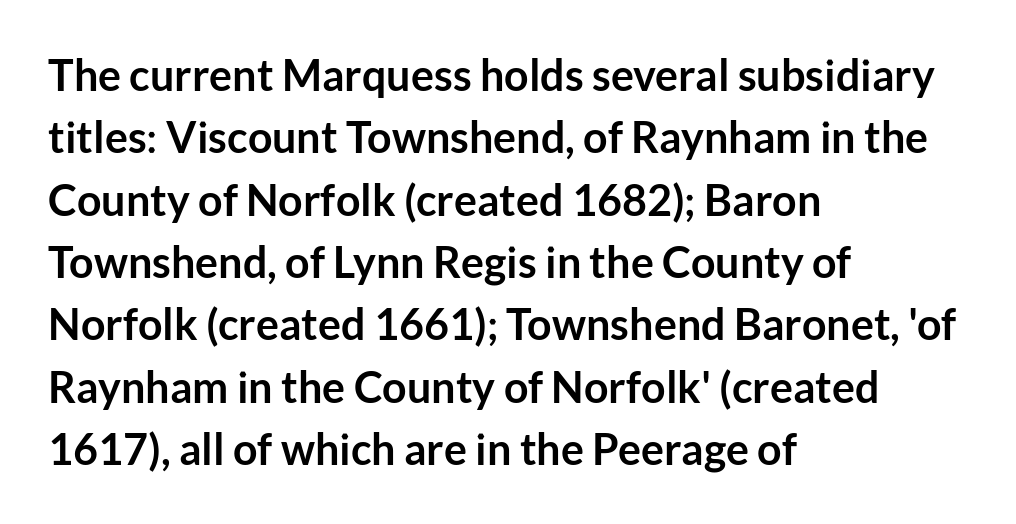
The image shows 43 px semibold sans-serif type, upright; set left-aligned, normal line spacing (1.45x), normal letter spacing, not underlined; low stroke contrast and a medium x-height.
